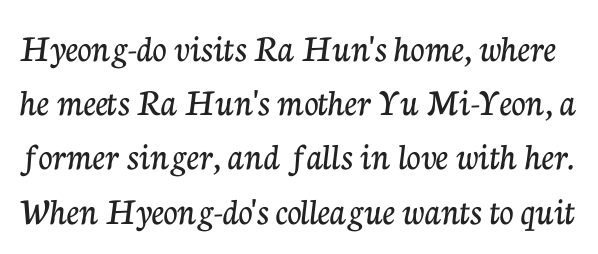
Q: Is the text italic (slanted)? A: Yes.
Q: Is the typeface a serif or a sans-serif typeface? A: Serif.
Q: Is the text underlined? A: No.
Q: Is the spacing between letters normal or unusually wide? A: Normal.
Q: Is the spacing between lines tight, normal or loose? A: Normal.
Q: Width (condensed, normal, or wide)? A: Normal.
Q: Stroke contrast? A: Low.
Q: x-height? A: Medium.
Q: Monospaced? A: No.
